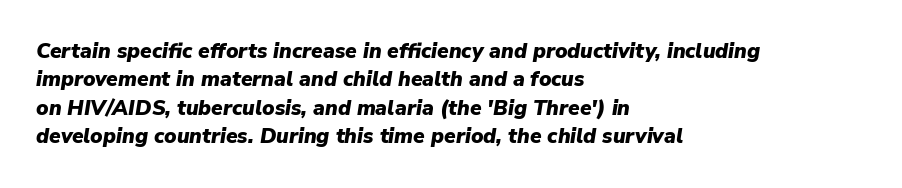
Strokes here are thick enough to call this a true bold. Looking at the ascenders, they clearly lean. Reading down the column, the eye jumps a familiar distance to each next line. Rule under the text: the space is simply empty. Characters follow at the spacing the type designer built in.
